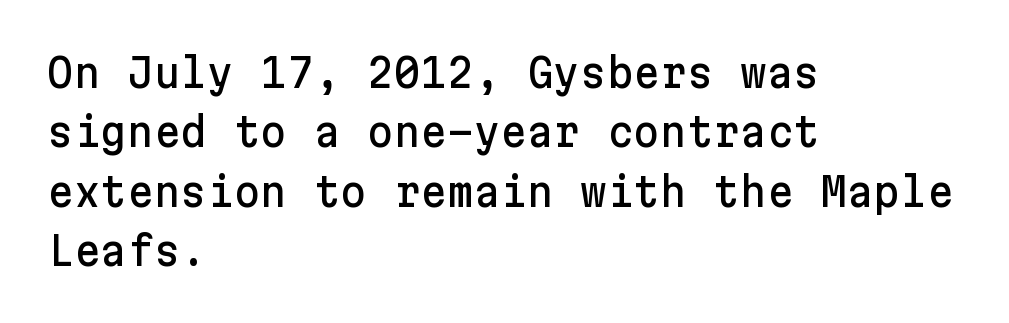
The image shows 41 px sans-serif type, upright; set left-aligned, normal line spacing (1.45x), normal letter spacing, not underlined; low stroke contrast and a medium x-height.
